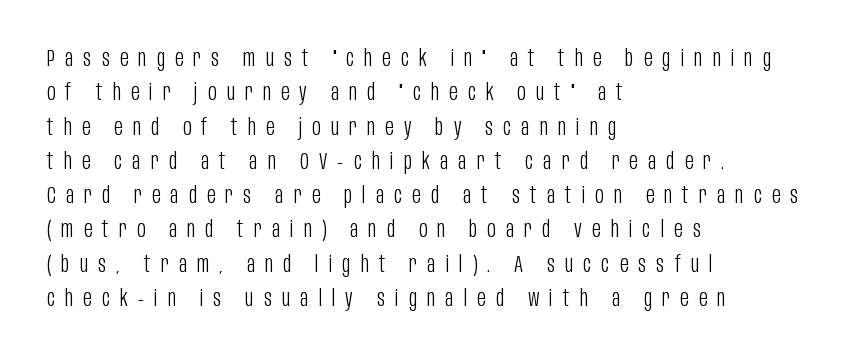
Q: Is the text bold? A: No.
Q: Is the text italic (slanted)? A: No, it is upright.
Q: Is the text underlined? A: No.
Q: How is the paragraph aligned? A: Left-aligned.
Q: Is the spacing between letters normal or unusually wide? A: Unusually wide.
Q: Is the spacing between lines tight, normal or loose? A: Normal.
